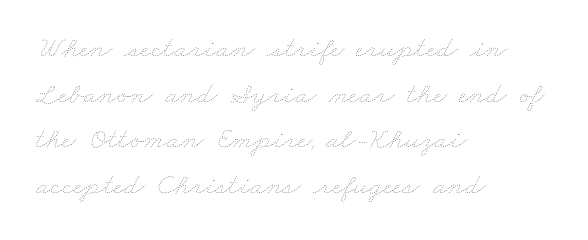
The space directly below the letters is spotless. These lines are rendered in a variable-pitch font. Successive baselines arrive at the customary interval. Compared with a typical body face, this is equally light or lighter still. Tracking here is standard; glyphs follow each other at the usual distance. The paragraph shown leans on its left margin.
